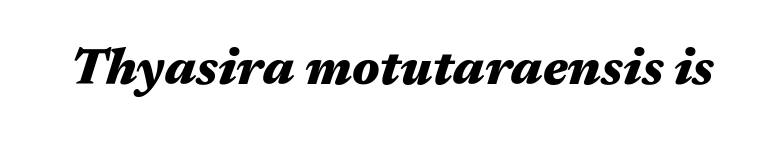
{"italic": "yes", "lean": "right", "slant_degrees": 17, "bold": "yes", "weight": "heavy", "width": "wide", "stroke_contrast": "medium", "x_height": "medium", "monospaced": "no", "underline": "no", "letter_spacing": "normal", "letter_spacing_em": 0.0, "glyph_px": 51}
